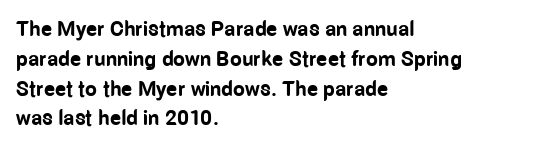
The image shows 21 px bold type, upright; set left-aligned, normal line spacing (1.42x), normal letter spacing, not underlined.
